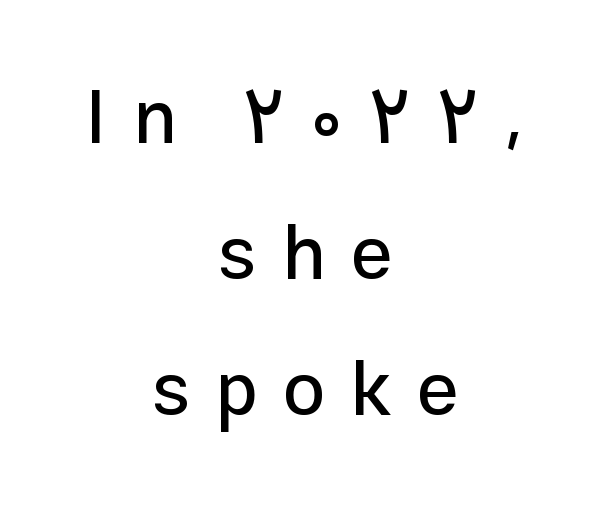
The image shows 76 px sans-serif type, upright; set centered, line spacing 1.79x, unusually wide letter spacing (+0.33 em), not underlined; low stroke contrast and a medium x-height.
